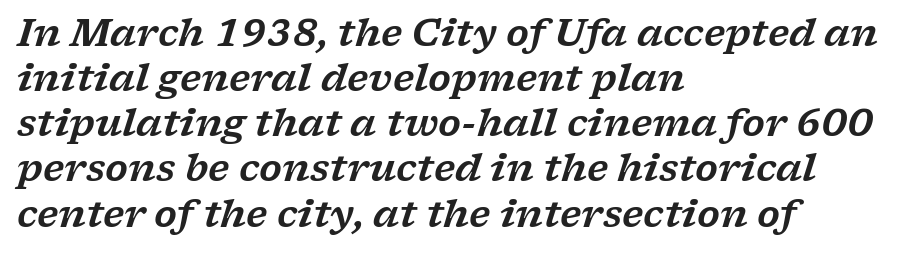
The image shows 37 px wide serif type, italic (leaning right); set left-aligned, line spacing 1.22x, normal letter spacing, not underlined; low stroke contrast and a medium x-height.
